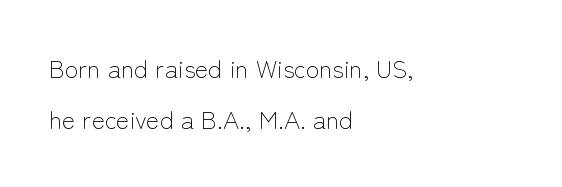
The image shows 25 px text type, upright; set left-aligned, loose line spacing (2.06x), normal letter spacing, not underlined.
